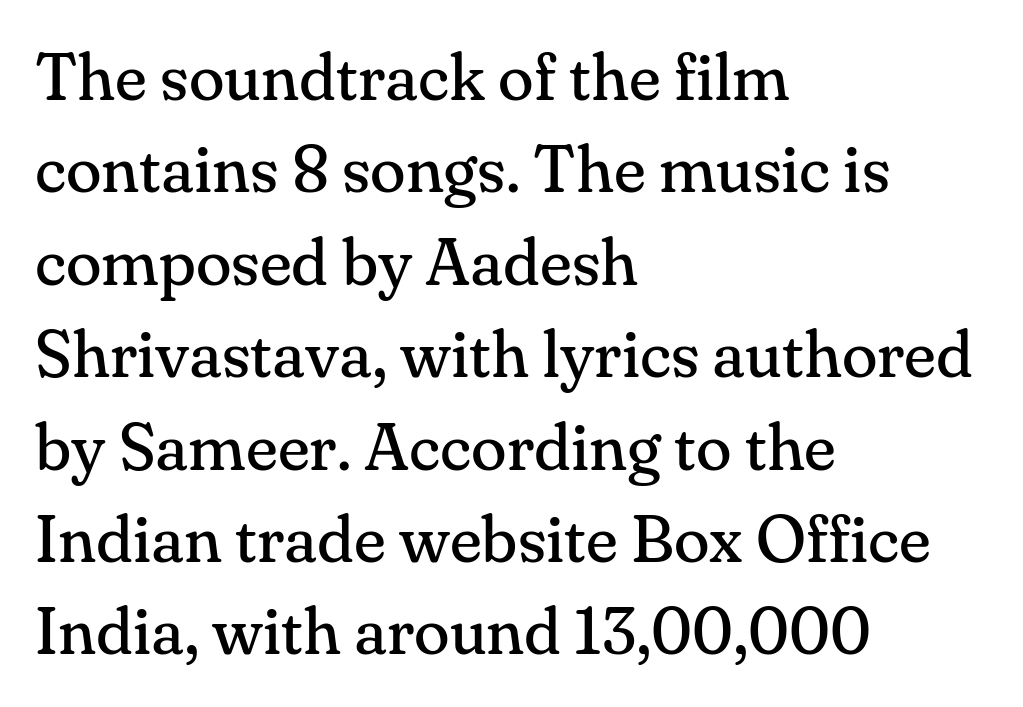
The image shows 66 px regular-weight serif type, upright; set left-aligned, normal line spacing (1.4x), normal letter spacing, not underlined; medium stroke contrast and a small x-height.
